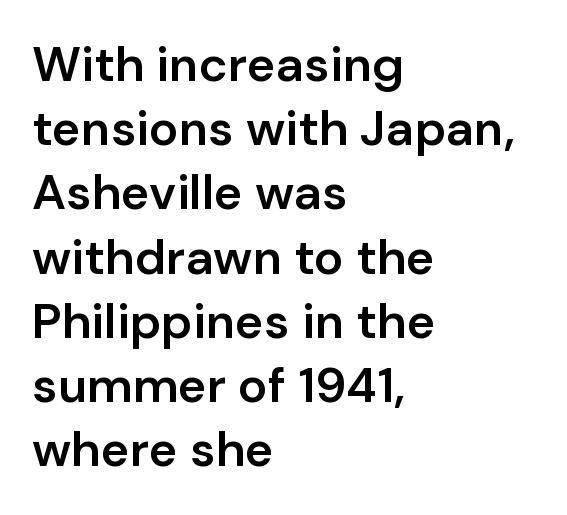
{"serif": "no", "italic": "no", "bold": "semi", "weight": "semibold", "width": "normal", "stroke_contrast": "low", "x_height": "medium", "monospaced": "no", "underline": "no", "align": "left", "line_spacing": "normal", "line_spacing_ratio": 1.31, "letter_spacing": "normal", "letter_spacing_em": 0.0, "glyph_px": 49}
